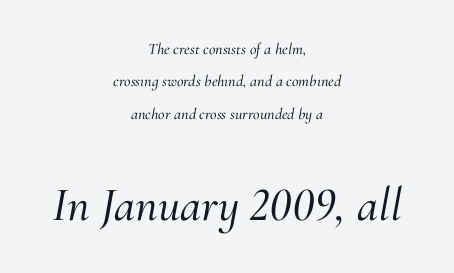
Old-style or modern, the face here clearly has serifs. The words here are not underlined. A typesetter would call this zero additional tracking. The more generous point size was reserved for the lower chunk.
